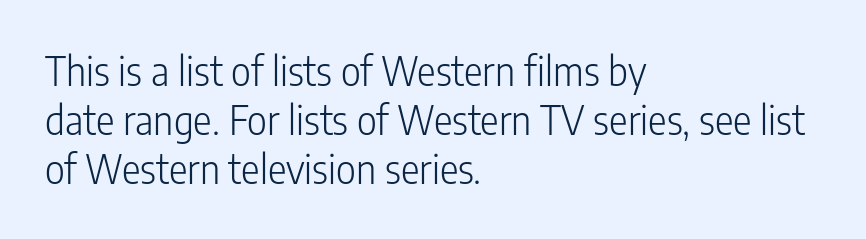
Q: Is the text bold? A: No.
Q: Is the text italic (slanted)? A: No, it is upright.
Q: Is the typeface a serif or a sans-serif typeface? A: Sans-serif.
Q: Is the text underlined? A: No.
Q: How is the paragraph aligned? A: Left-aligned.
Q: Is the spacing between letters normal or unusually wide? A: Normal.
Q: Is the spacing between lines tight, normal or loose? A: Normal.
Q: Width (condensed, normal, or wide)? A: Condensed.
Q: Stroke contrast? A: Low.
Q: x-height? A: Medium.
Q: Monospaced? A: No.
